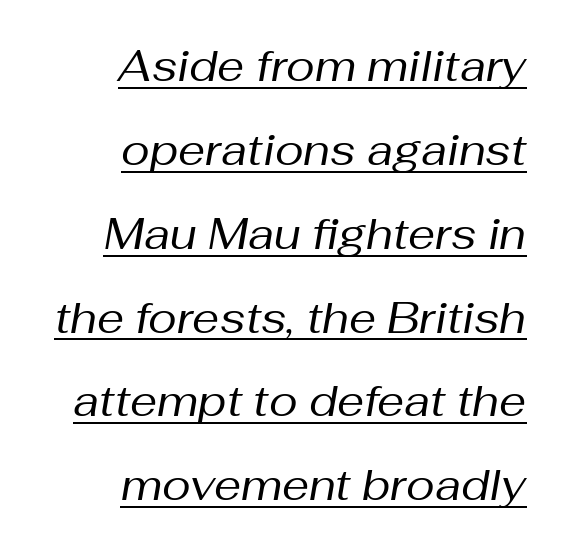
{"italic": "yes", "lean": "right", "slant_degrees": 10, "bold": "no", "weight": "regular", "width": "normal", "stroke_contrast": "medium", "x_height": "medium", "monospaced": "no", "underline": "yes", "align": "right", "line_spacing": "loose", "line_spacing_ratio": 1.95, "letter_spacing": "normal", "letter_spacing_em": 0.0, "glyph_px": 43}
